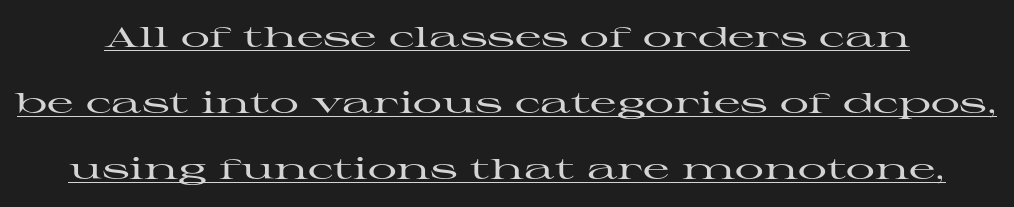
{"serif": "yes", "italic": "no", "width": "wide", "stroke_contrast": "high", "x_height": "medium", "monospaced": "no", "underline": "yes", "line_spacing": "loose", "line_spacing_ratio": 2.28, "letter_spacing": "normal", "letter_spacing_em": 0.0, "glyph_px": 29}
